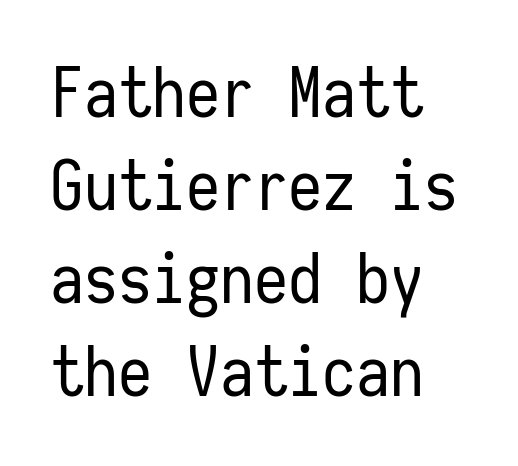
Q: Is the text bold? A: No.
Q: Is the text italic (slanted)? A: No, it is upright.
Q: Is the typeface a serif or a sans-serif typeface? A: Sans-serif.
Q: Is the text underlined? A: No.
Q: How is the paragraph aligned? A: Left-aligned.
Q: Is the spacing between letters normal or unusually wide? A: Normal.
Q: Is the spacing between lines tight, normal or loose? A: Normal.
Q: Width (condensed, normal, or wide)? A: Condensed.
Q: Stroke contrast? A: Low.
Q: x-height? A: Medium.
Q: Monospaced? A: Yes.
